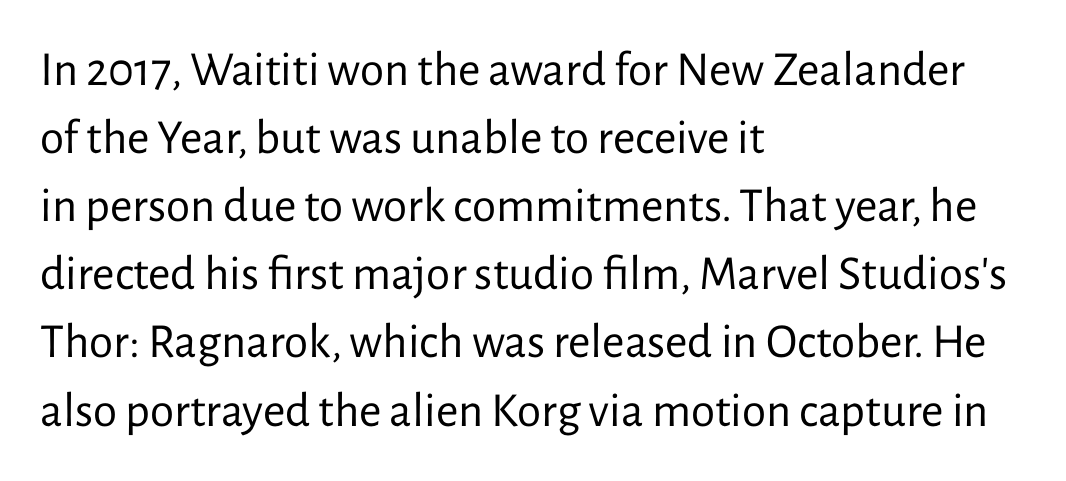
Q: Is the text bold? A: No.
Q: Is the text italic (slanted)? A: No, it is upright.
Q: Is the typeface a serif or a sans-serif typeface? A: Sans-serif.
Q: Is the text underlined? A: No.
Q: How is the paragraph aligned? A: Left-aligned.
Q: Is the spacing between letters normal or unusually wide? A: Normal.
Q: Is the spacing between lines tight, normal or loose? A: Normal.
Q: Width (condensed, normal, or wide)? A: Normal.
Q: Stroke contrast? A: Low.
Q: x-height? A: Medium.
Q: Monospaced? A: No.
